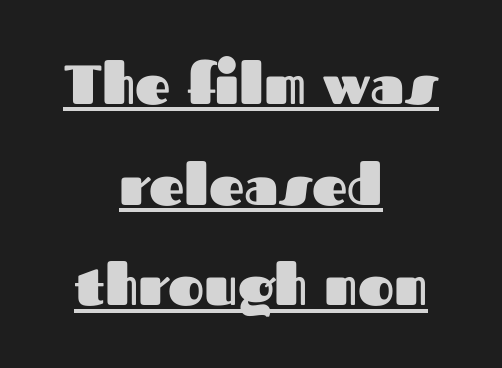
The image shows 55 px heavy sans-serif type, upright; set centered, line spacing 1.83x, normal letter spacing, underlined; medium stroke contrast and a medium x-height.
